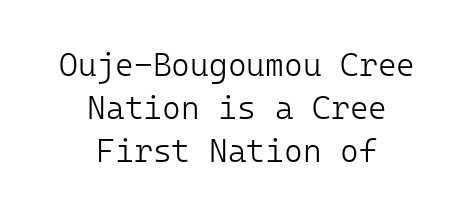
Q: Is the text bold? A: No.
Q: Is the text italic (slanted)? A: No, it is upright.
Q: Is the typeface a serif or a sans-serif typeface? A: Sans-serif.
Q: Is the text underlined? A: No.
Q: How is the paragraph aligned? A: Centered.
Q: Is the spacing between letters normal or unusually wide? A: Normal.
Q: Is the spacing between lines tight, normal or loose? A: Normal.
Q: Width (condensed, normal, or wide)? A: Normal.
Q: Stroke contrast? A: Low.
Q: x-height? A: Medium.
Q: Monospaced? A: Yes.
